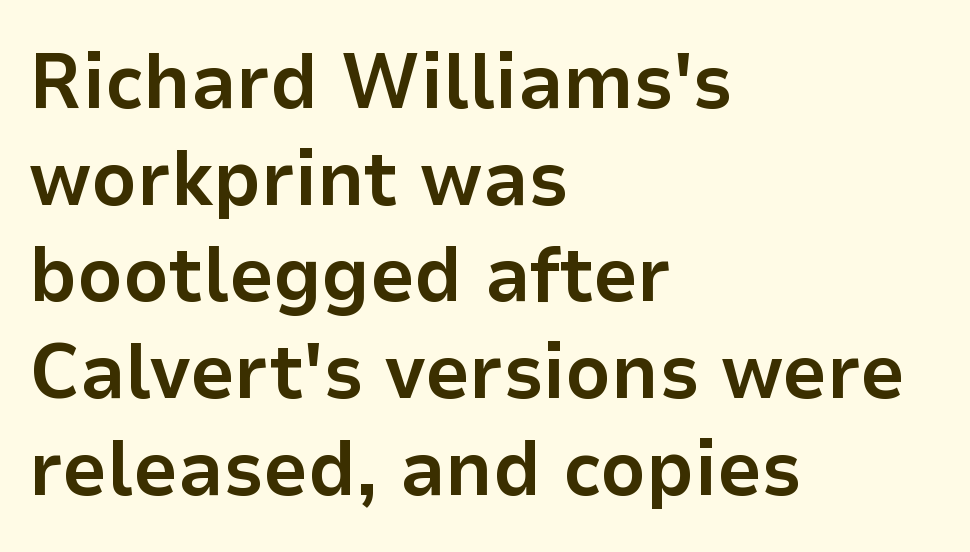
Observe the ordinary spacing: letters are neighbours, not strangers. The lettering holds an erect, upright posture throughout. Character widths vary here, with narrow letters taking less room than wide ones. Lines of text with bare space underneath. Strong, thick strokes mark this as bold type.
